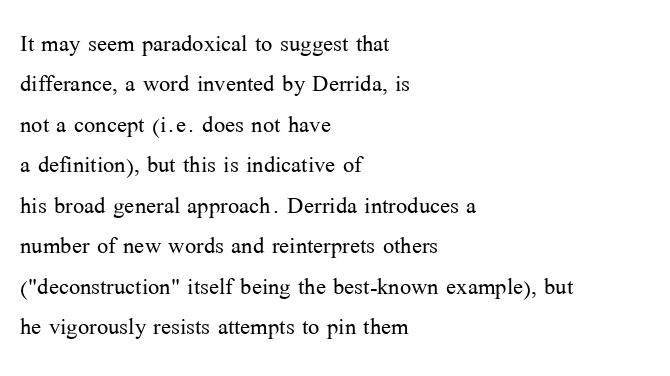
{"serif": "yes", "italic": "no", "bold": "no", "weight": "light", "width": "normal", "stroke_contrast": "medium", "x_height": "medium", "monospaced": "no", "underline": "no", "align": "left", "line_spacing": "normal", "line_spacing_ratio": 1.35, "letter_spacing": "normal", "letter_spacing_em": 0.0, "glyph_px": 30}
